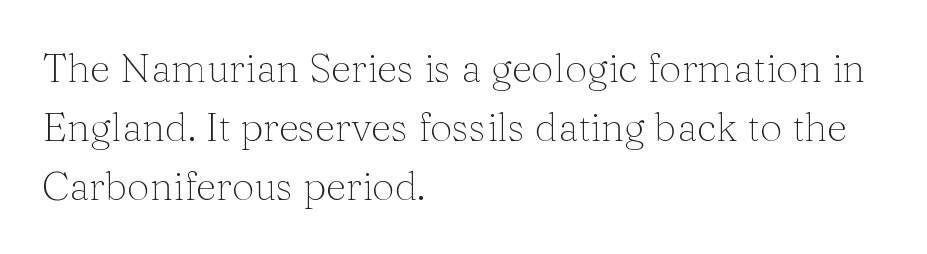
{"serif": "yes", "italic": "no", "bold": "no", "weight": "thin", "width": "normal", "stroke_contrast": "medium", "x_height": "medium", "monospaced": "no", "underline": "no", "align": "left", "line_spacing": "normal", "line_spacing_ratio": 1.48, "letter_spacing": "normal", "letter_spacing_em": 0.0, "glyph_px": 40}
